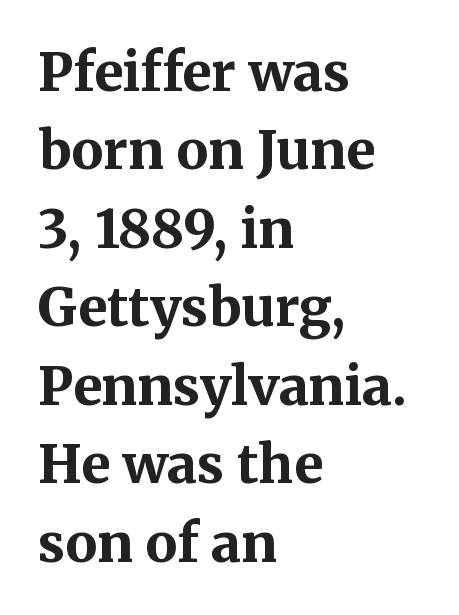
Q: Is the text bold? A: Yes.
Q: Is the text italic (slanted)? A: No, it is upright.
Q: Is the typeface a serif or a sans-serif typeface? A: Serif.
Q: Is the text underlined? A: No.
Q: How is the paragraph aligned? A: Left-aligned.
Q: Is the spacing between letters normal or unusually wide? A: Normal.
Q: Is the spacing between lines tight, normal or loose? A: Normal.
Q: Width (condensed, normal, or wide)? A: Normal.
Q: Stroke contrast? A: Medium.
Q: x-height? A: Medium.
Q: Monospaced? A: No.
